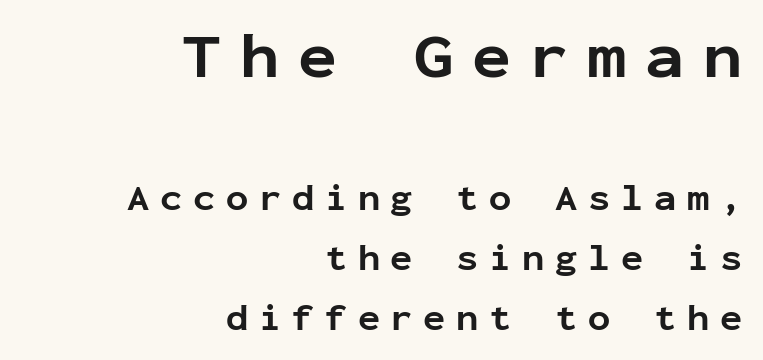
The image shows 65 px bold sans-serif type, upright, monospaced; set right-aligned, normal line spacing (1.62x), unusually wide letter spacing (+0.29 em), not underlined; the first (top) block is 1.76x larger; low stroke contrast and a medium x-height.
